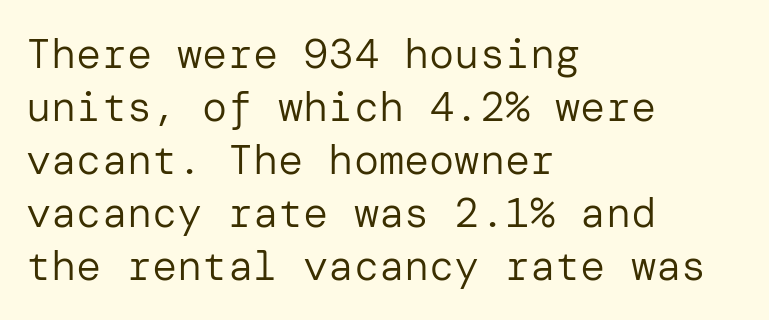
The image shows 42 px regular-weight sans-serif type, upright; set left-aligned, normal line spacing (1.26x), normal letter spacing, not underlined; low stroke contrast and a medium x-height.
